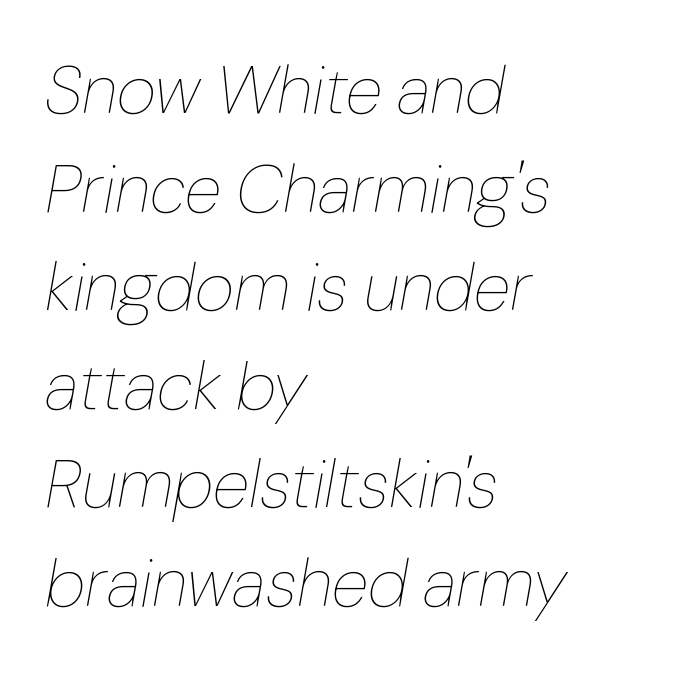
The image shows 68 px thin type, italic (leaning right); set left-aligned, normal line spacing (1.45x), normal letter spacing, not underlined; low stroke contrast and a medium x-height.
